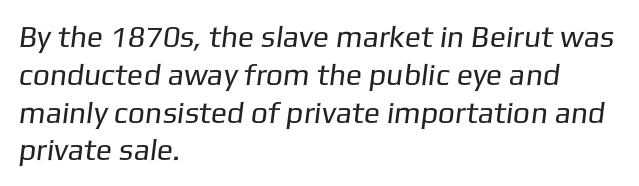
{"serif": "no", "bold": "no", "weight": "regular", "width": "normal", "stroke_contrast": "low", "x_height": "medium", "monospaced": "no", "underline": "no", "align": "left", "line_spacing": "normal", "line_spacing_ratio": 1.26, "letter_spacing": "normal", "letter_spacing_em": 0.0, "glyph_px": 30}
